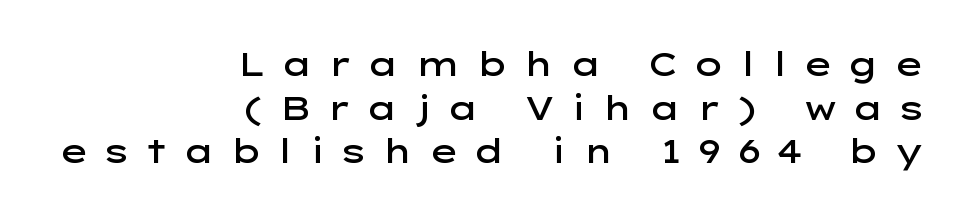
Q: Is the text bold? A: Semi-bold.
Q: Is the text italic (slanted)? A: No, it is upright.
Q: Is the typeface a serif or a sans-serif typeface? A: Sans-serif.
Q: Is the text underlined? A: No.
Q: How is the paragraph aligned? A: Right-aligned.
Q: Is the spacing between letters normal or unusually wide? A: Unusually wide.
Q: Is the spacing between lines tight, normal or loose? A: Normal.
Q: Width (condensed, normal, or wide)? A: Wide.
Q: Stroke contrast? A: Low.
Q: x-height? A: Medium.
Q: Monospaced? A: No.
